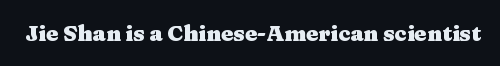
The image shows 22 px bold type, upright; set normal letter spacing, not underlined.
